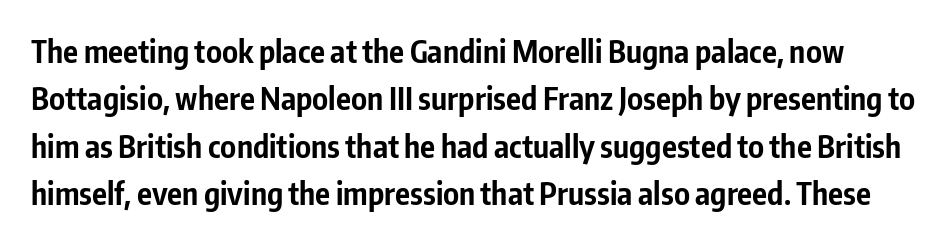
{"serif": "no", "italic": "no", "bold": "yes", "weight": "bold", "width": "condensed", "stroke_contrast": "low", "x_height": "medium", "monospaced": "no", "underline": "no", "line_spacing": "normal", "line_spacing_ratio": 1.53, "letter_spacing": "normal", "letter_spacing_em": 0.0, "glyph_px": 31}
